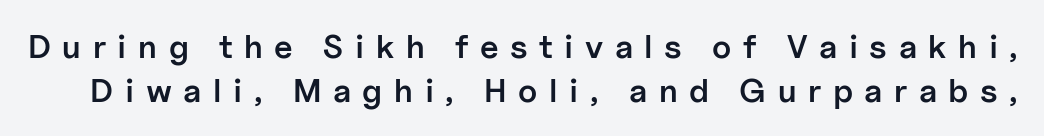
The designer went with a sans here, leaving each stem footless. The space between consecutive lines is moderate. The characters look somewhat weighty, a semibold short of true bold. If you drew a line through each stem, it would be perfectly vertical. The letterforms stand isolated, each surrounded by extra space.
